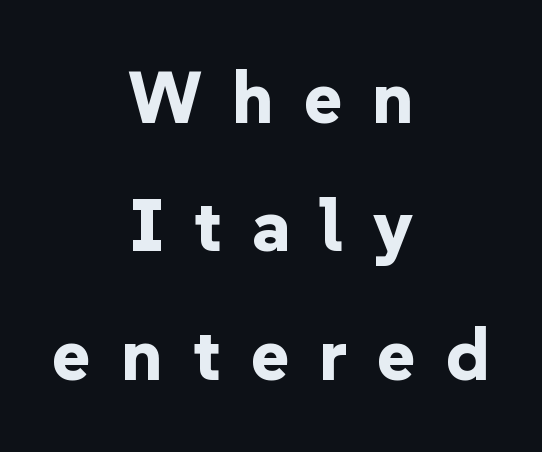
Nobody drew a line under any word here. Spacing between characters has been opened up far beyond the box default. Font category for this specimen: sans-serif. This sample has the flowing, uneven cadence of proportional lettering. A student would call this center alignment; a typographer would say set centered. Posture: straight, roman, zero tilt.
